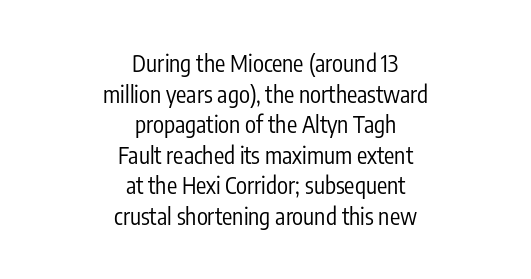
{"italic": "no", "bold": "no", "underline": "no", "align": "center", "line_spacing": "normal", "line_spacing_ratio": 1.33, "letter_spacing": "normal", "letter_spacing_em": 0.0, "glyph_px": 23}
